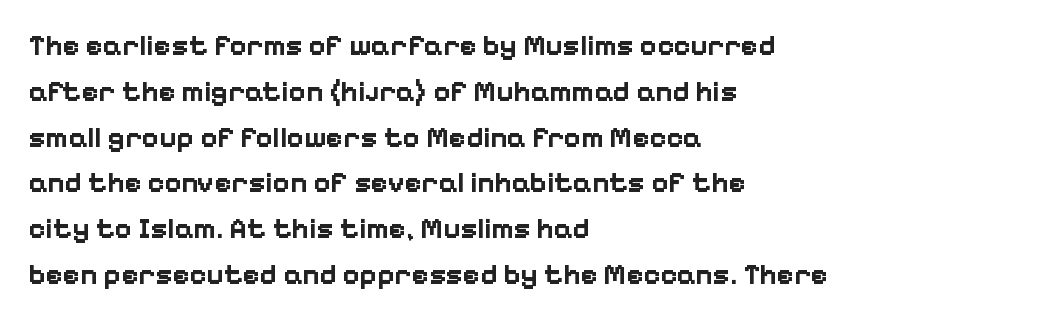
The image shows 29 px bold sans-serif type, upright; set left-aligned, normal line spacing (1.58x), normal letter spacing, not underlined; low stroke contrast and a medium x-height.
